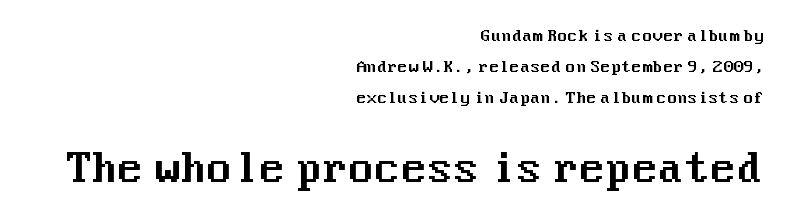
{"serif": "no", "italic": "no", "width": "normal", "stroke_contrast": "medium", "x_height": "medium", "underline": "no", "align": "right", "line_spacing": "loose", "line_spacing_ratio": 2.06, "letter_spacing": "normal", "letter_spacing_em": 0.0, "larger_block": "second", "size_ratio": 2.53, "glyph_px": 38}
